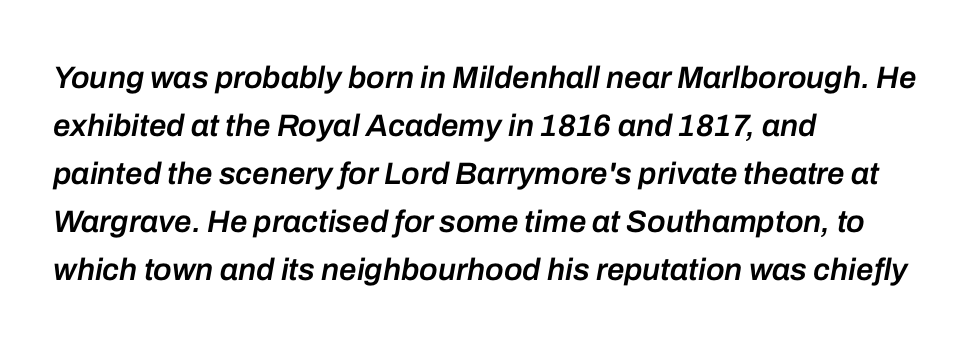
The image shows 31 px semibold type, italic (leaning right); set left-aligned, normal line spacing (1.55x), normal letter spacing, not underlined; low stroke contrast and a medium x-height.
